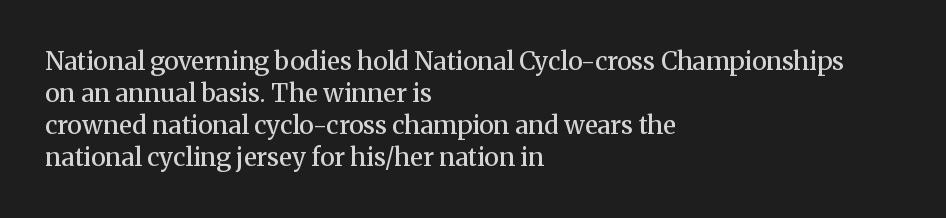
Q: Is the text bold? A: Semi-bold.
Q: Is the text italic (slanted)? A: No, it is upright.
Q: Is the text underlined? A: No.
Q: How is the paragraph aligned? A: Left-aligned.
Q: Is the spacing between letters normal or unusually wide? A: Normal.
Q: Is the spacing between lines tight, normal or loose? A: Normal.
